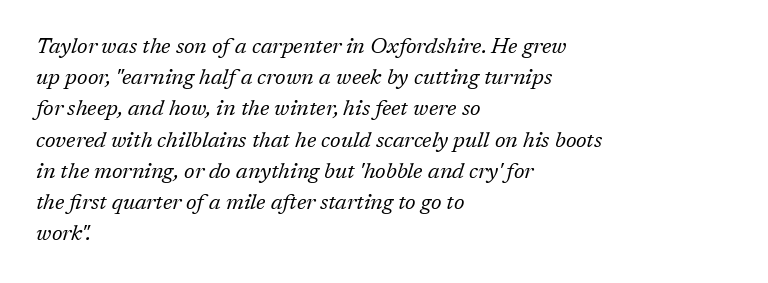
Q: Is the text bold? A: No.
Q: Is the text italic (slanted)? A: Yes, it leans right by about 17 degrees.
Q: Is the text underlined? A: No.
Q: How is the paragraph aligned? A: Left-aligned.
Q: Is the spacing between letters normal or unusually wide? A: Normal.
Q: Is the spacing between lines tight, normal or loose? A: Normal.
